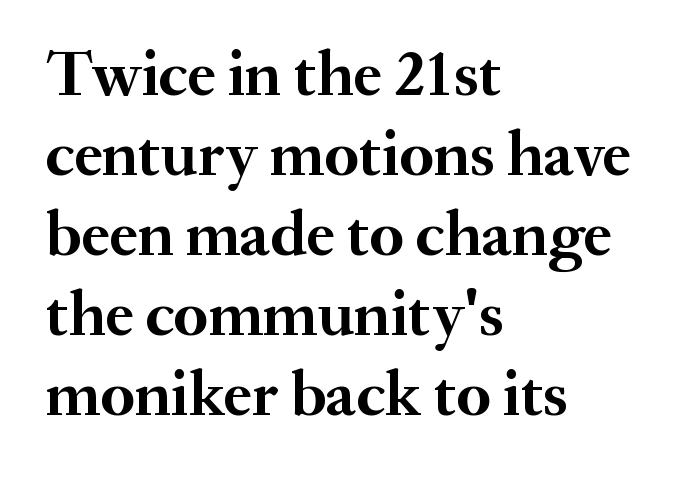
Q: Is the text bold? A: Yes.
Q: Is the text italic (slanted)? A: No, it is upright.
Q: Is the typeface a serif or a sans-serif typeface? A: Serif.
Q: Is the text underlined? A: No.
Q: How is the paragraph aligned? A: Left-aligned.
Q: Is the spacing between letters normal or unusually wide? A: Normal.
Q: Is the spacing between lines tight, normal or loose? A: Normal.
Q: Width (condensed, normal, or wide)? A: Normal.
Q: Stroke contrast? A: Medium.
Q: x-height? A: Small.
Q: Monospaced? A: No.
